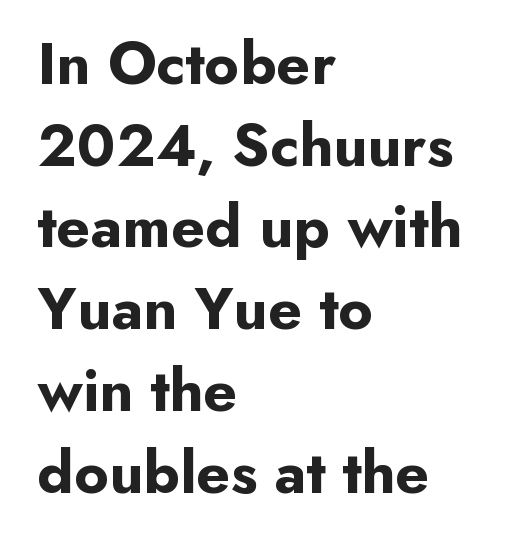
The image shows 61 px bold sans-serif type, upright; set left-aligned, normal line spacing (1.34x), normal letter spacing, not underlined; low stroke contrast and a small x-height.
